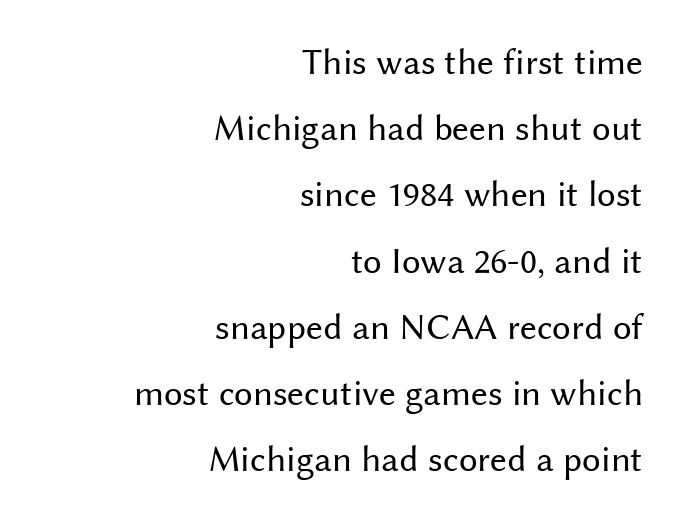
Line endings align vertically; line beginnings do not. The text was rendered using a sans face with plain stroke endings. Just letters on the line, the space beneath them empty. This sample uses plain, unmodified letter spacing. These lines are rendered in a variable-pitch font. The weight tops out at a normal text grade.
